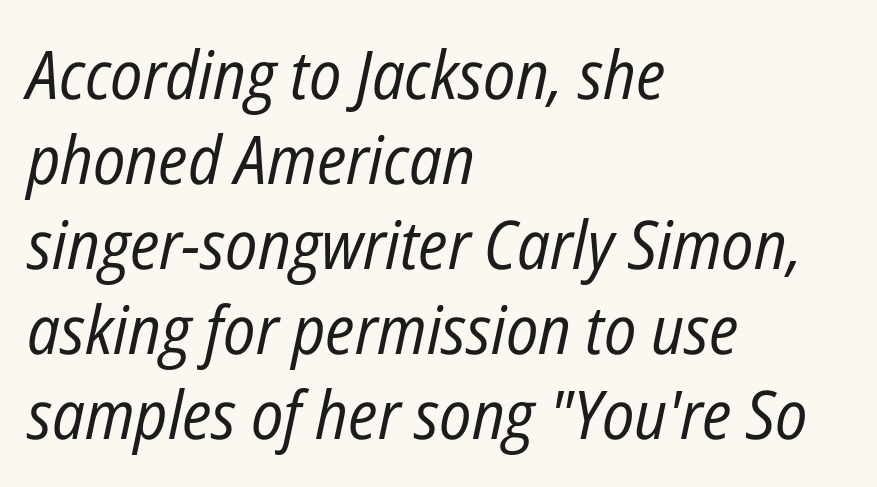
The image shows 67 px regular-weight, condensed type, italic (leaning right); set left-aligned, normal line spacing (1.27x), normal letter spacing, not underlined; low stroke contrast and a medium x-height.
